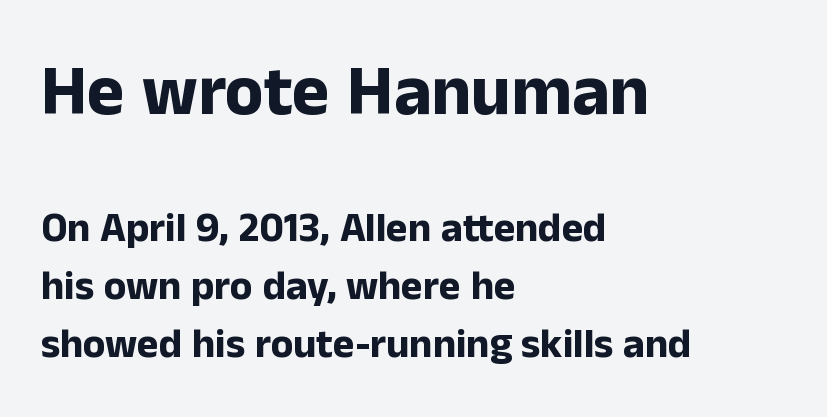
Q: Is the text bold? A: Yes.
Q: Is the text italic (slanted)? A: No, it is upright.
Q: Is the typeface a serif or a sans-serif typeface? A: Sans-serif.
Q: Is the text underlined? A: No.
Q: How is the paragraph aligned? A: Left-aligned.
Q: Is the spacing between letters normal or unusually wide? A: Normal.
Q: Is the spacing between lines tight, normal or loose? A: Normal.
Q: Which block of text is set in a larger size, the first (top) or the second (bottom)? A: The first (top) one.
Q: Width (condensed, normal, or wide)? A: Normal.
Q: Stroke contrast? A: Low.
Q: x-height? A: Medium.
Q: Monospaced? A: No.
